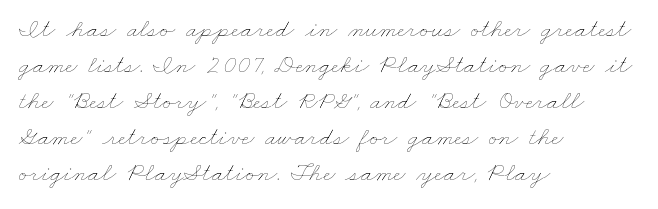
The image shows 26 px text type; set left-aligned, normal line spacing (1.38x), normal letter spacing, not underlined.
